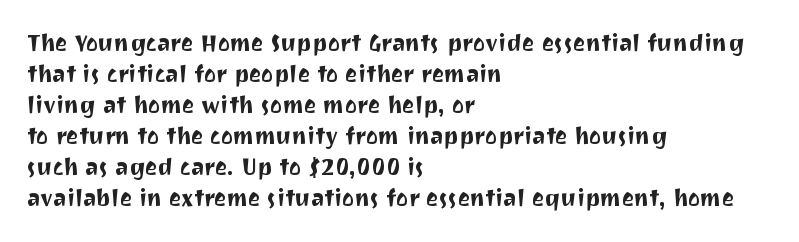
Q: Is the text italic (slanted)? A: No, it is upright.
Q: Is the text underlined? A: No.
Q: How is the paragraph aligned? A: Left-aligned.
Q: Is the spacing between letters normal or unusually wide? A: Normal.
Q: Is the spacing between lines tight, normal or loose? A: Normal.
